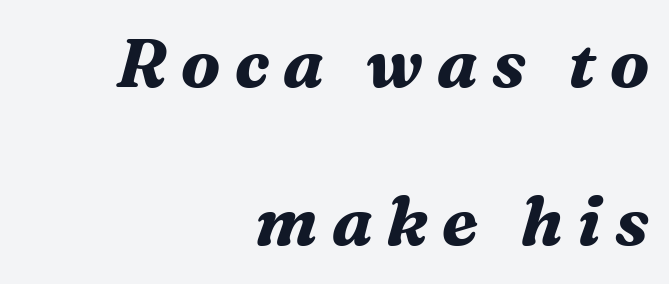
The image shows 68 px bold serif type, italic (leaning right); set right-aligned, loose line spacing (2.33x), unusually wide letter spacing (+0.21 em), not underlined; medium stroke contrast and a medium x-height.
